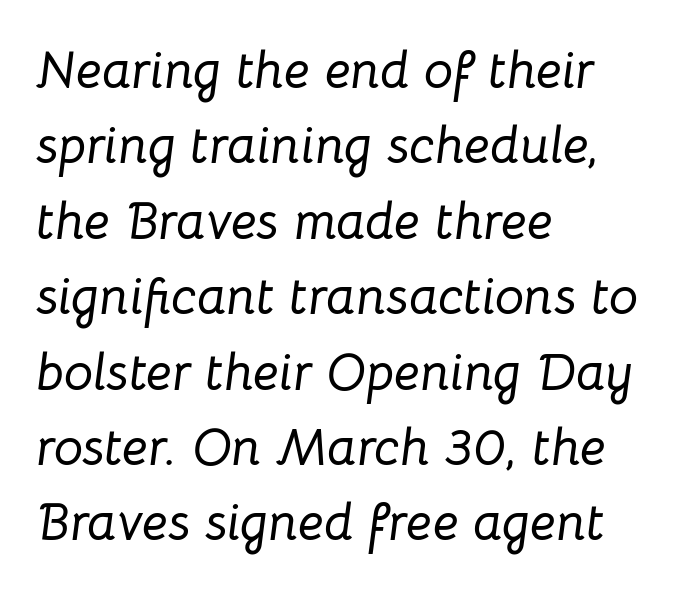
{"italic": "yes", "lean": "right", "slant_degrees": 8, "width": "normal", "stroke_contrast": "low", "x_height": "medium", "monospaced": "no", "underline": "no", "align": "left", "line_spacing": "normal", "line_spacing_ratio": 1.45, "letter_spacing": "normal", "letter_spacing_em": 0.0, "glyph_px": 52}
